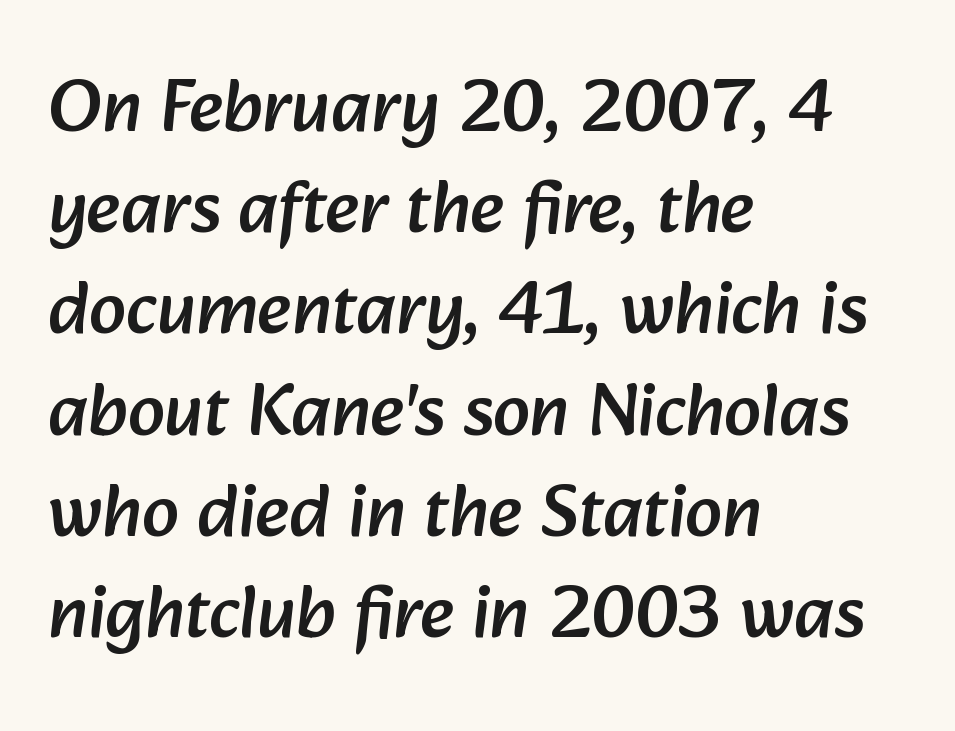
The image shows 75 px sans-serif type; set left-aligned, normal line spacing (1.35x), normal letter spacing, not underlined; low stroke contrast and a medium x-height.
